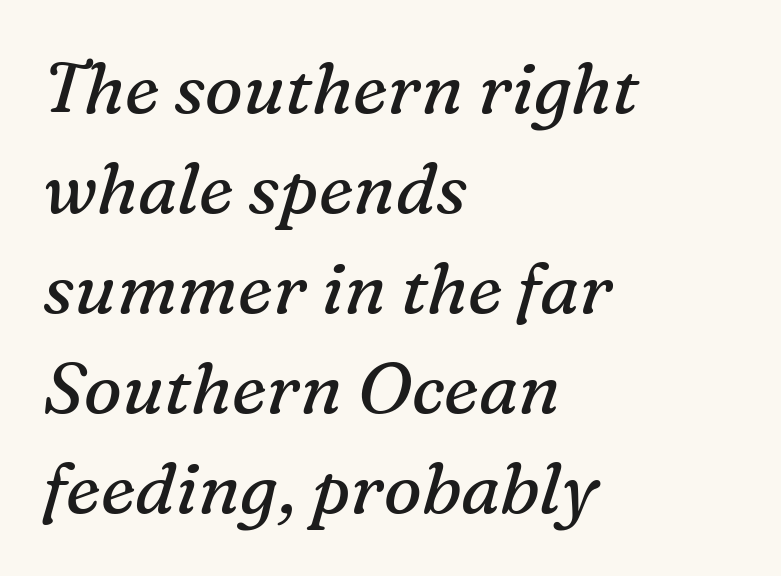
{"serif": "yes", "italic": "yes", "lean": "right", "slant_degrees": 16, "bold": "no", "weight": "regular", "width": "normal", "stroke_contrast": "medium", "x_height": "medium", "monospaced": "no", "underline": "no", "align": "left", "line_spacing": "normal", "line_spacing_ratio": 1.41, "letter_spacing": "normal", "letter_spacing_em": 0.0, "glyph_px": 71}
